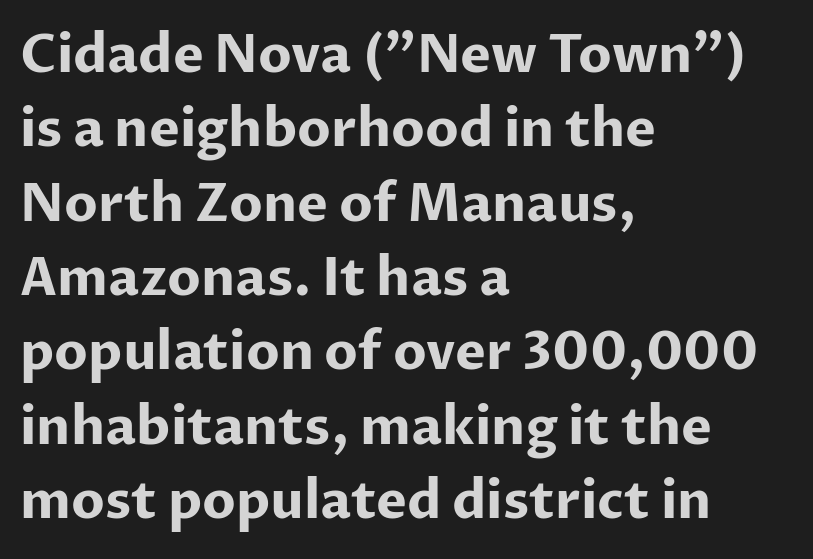
{"serif": "no", "italic": "no", "bold": "yes", "weight": "bold", "width": "normal", "stroke_contrast": "low", "x_height": "medium", "monospaced": "no", "underline": "no", "align": "left", "line_spacing": "normal", "line_spacing_ratio": 1.43, "letter_spacing": "normal", "letter_spacing_em": 0.0, "glyph_px": 52}
